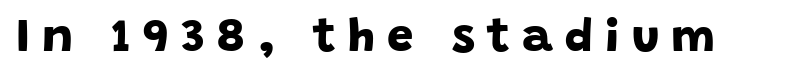
The image shows 47 px bold sans-serif type; set unusually wide letter spacing (+0.26 em), not underlined; low stroke contrast and a large x-height.
